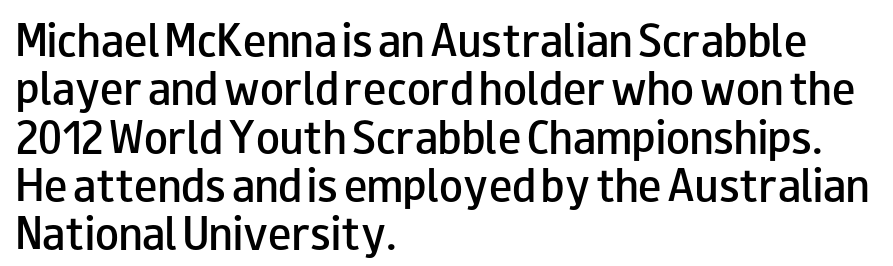
Q: Is the text bold? A: Semi-bold.
Q: Is the text italic (slanted)? A: No, it is upright.
Q: Is the typeface a serif or a sans-serif typeface? A: Sans-serif.
Q: Is the text underlined? A: No.
Q: How is the paragraph aligned? A: Left-aligned.
Q: Is the spacing between letters normal or unusually wide? A: Normal.
Q: Width (condensed, normal, or wide)? A: Wide.
Q: Stroke contrast? A: Low.
Q: x-height? A: Small.
Q: Monospaced? A: No.
